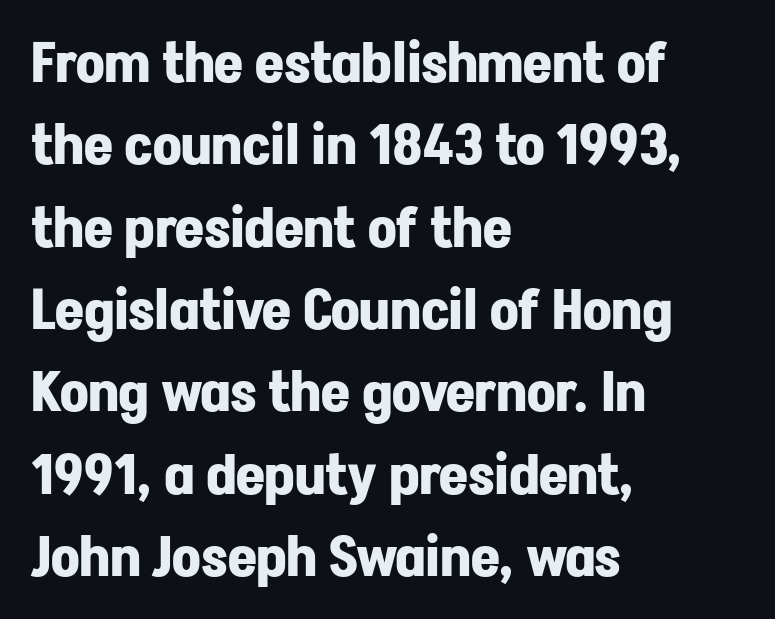
Its strokes are broad and dark, the hallmark of bold type. The designer went with a sans here, leaving each stem footless. The passage shown is typed in a proportional face where columns would drift. The space directly below the letters is spotless.
